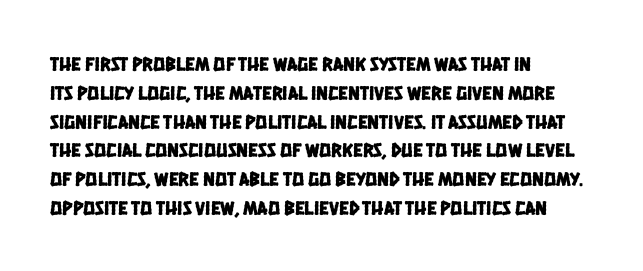
The image shows 20 px text type; set left-aligned, normal line spacing (1.44x), normal letter spacing, not underlined.
